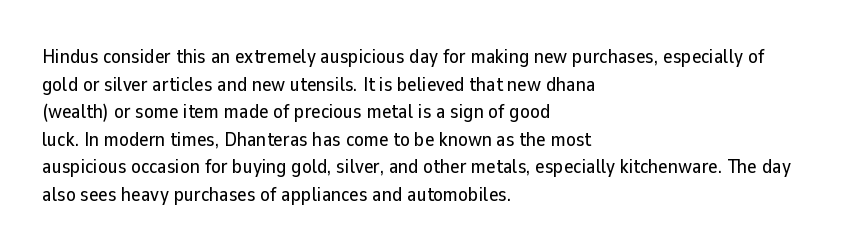
{"italic": "no", "underline": "no", "align": "left", "line_spacing": "normal", "line_spacing_ratio": 1.38, "letter_spacing": "normal", "letter_spacing_em": 0.0, "glyph_px": 20}
